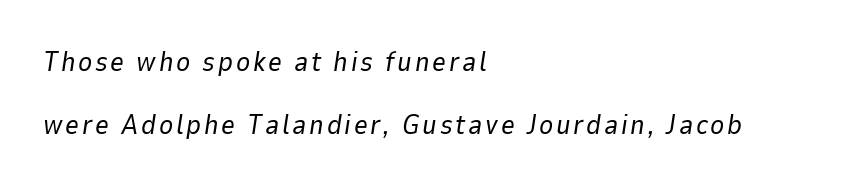
The image shows 27 px text type, italic (leaning right); set left-aligned, loose line spacing (2.34x), not underlined.
